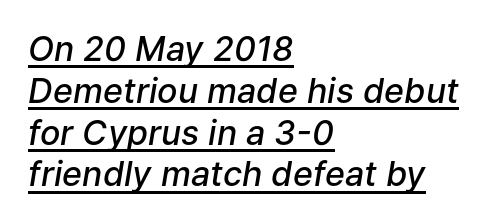
The passage is arranged the way most books set body copy — flush left. The strokes are fattened partway — semibold, not bold. Do the characters align in a grid? No, the font is proportional. Does the lettering tilt? It does — this is italic. Is the letter spacing exaggerated? No — it looks like the ordinary default. The face used here appears with an underline applied.
